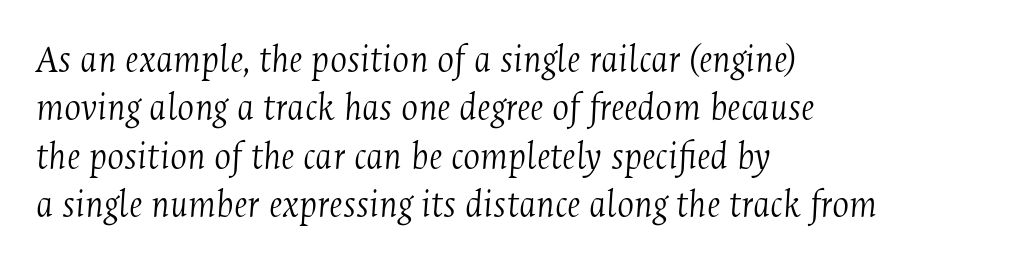
These lines were composed using italics. The cut favours lightness, reaching ordinary text weight at its darkest. The glyphs are unaccompanied by any horizontal stroke below them. The rendering shows small feet on the letterforms — a serif design. These lines are rendered in a variable-pitch font.
